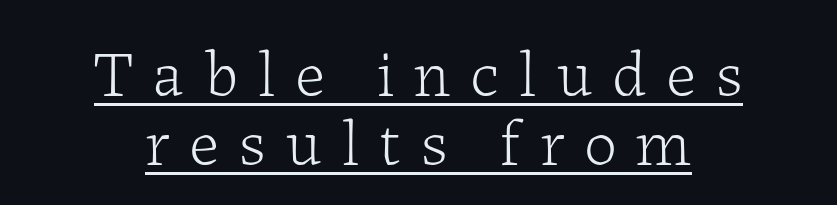
Q: Is the text bold? A: No.
Q: Is the text italic (slanted)? A: No, it is upright.
Q: Is the typeface a serif or a sans-serif typeface? A: Serif.
Q: Is the text underlined? A: Yes.
Q: How is the paragraph aligned? A: Centered.
Q: Is the spacing between letters normal or unusually wide? A: Unusually wide.
Q: Is the spacing between lines tight, normal or loose? A: Tight.
Q: Width (condensed, normal, or wide)? A: Normal.
Q: Stroke contrast? A: Low.
Q: x-height? A: Medium.
Q: Monospaced? A: No.
